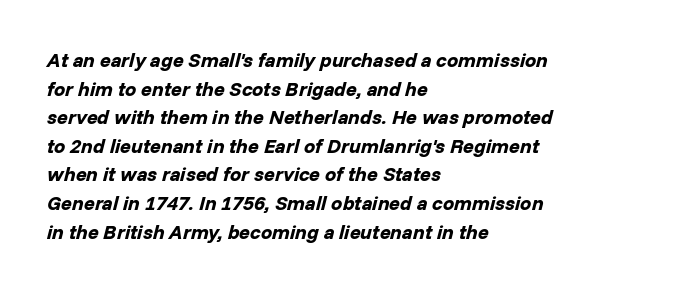
The image shows 20 px bold type, italic (leaning right); set left-aligned, normal line spacing (1.43x), normal letter spacing, not underlined.
